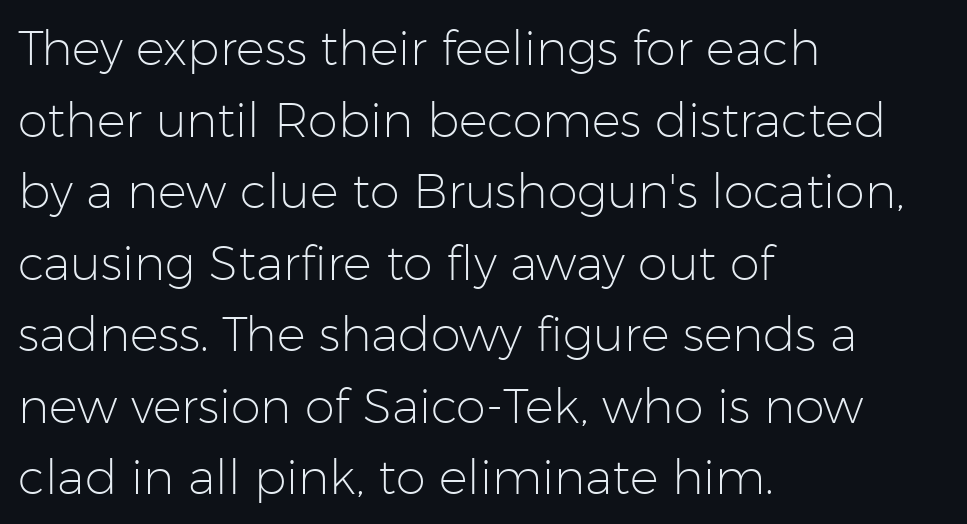
Q: Is the text bold? A: No.
Q: Is the text italic (slanted)? A: No, it is upright.
Q: Is the typeface a serif or a sans-serif typeface? A: Sans-serif.
Q: Is the text underlined? A: No.
Q: How is the paragraph aligned? A: Left-aligned.
Q: Is the spacing between letters normal or unusually wide? A: Normal.
Q: Is the spacing between lines tight, normal or loose? A: Normal.
Q: Width (condensed, normal, or wide)? A: Normal.
Q: Stroke contrast? A: Low.
Q: x-height? A: Medium.
Q: Monospaced? A: No.
